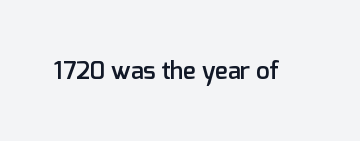
{"italic": "no", "bold": "semi", "underline": "no", "letter_spacing": "normal", "letter_spacing_em": 0.0, "glyph_px": 24}
